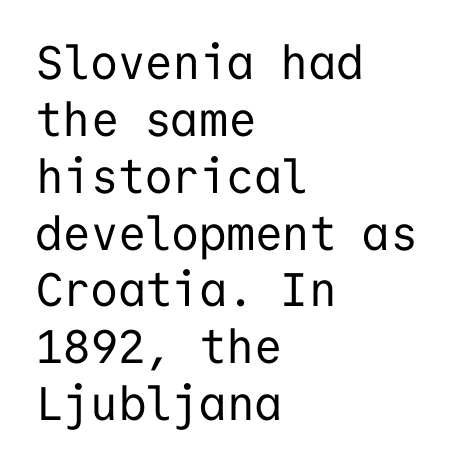
Each letter's strokes conclude bluntly, with no projecting serifs. Compared with typical body copy, the letter spacing here is the same. Note the uniform advance width — an 'i' takes as much space as an 'm'. Every stem runs plumb, perpendicular to the baseline. Short and long lines alike share a common starting point at left.
